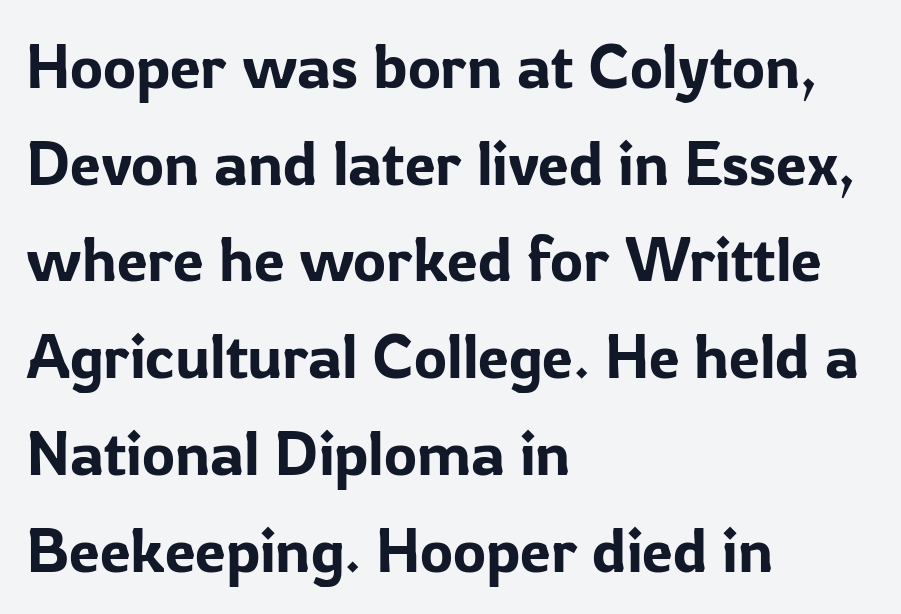
The image shows 62 px sans-serif type, upright; set left-aligned, normal line spacing (1.56x), normal letter spacing, not underlined; low stroke contrast and a medium x-height.
